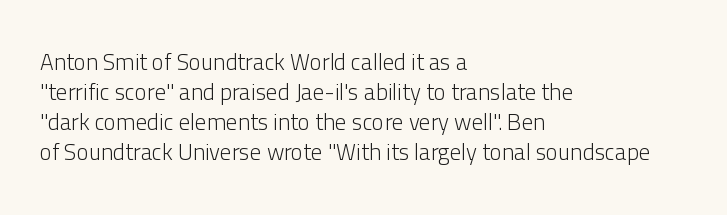
Q: Is the text bold? A: No.
Q: Is the text italic (slanted)? A: No, it is upright.
Q: Is the text underlined? A: No.
Q: How is the paragraph aligned? A: Left-aligned.
Q: Is the spacing between letters normal or unusually wide? A: Normal.
Q: Is the spacing between lines tight, normal or loose? A: Normal.
